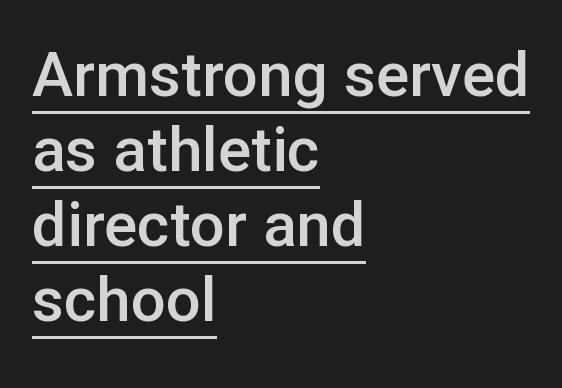
The image shows 62 px semibold sans-serif type, upright; set left-aligned, line spacing 1.21x, normal letter spacing, underlined; low stroke contrast and a medium x-height.
